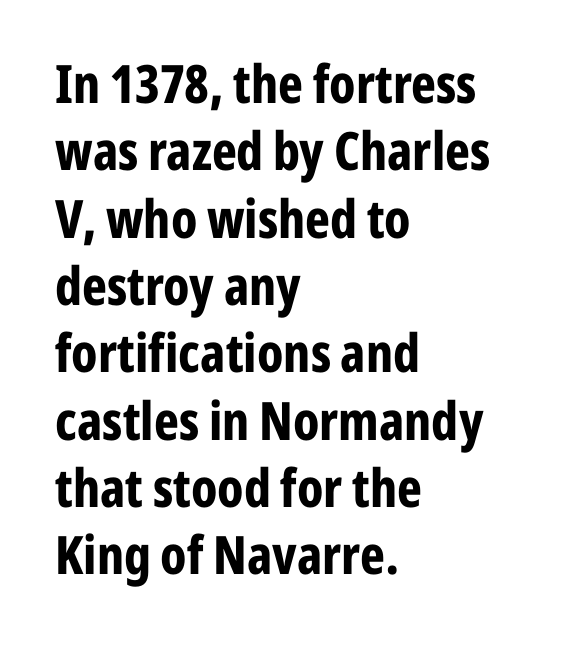
The image shows 53 px bold, condensed sans-serif type, upright; set left-aligned, normal line spacing (1.27x), normal letter spacing, not underlined; low stroke contrast and a medium x-height.
